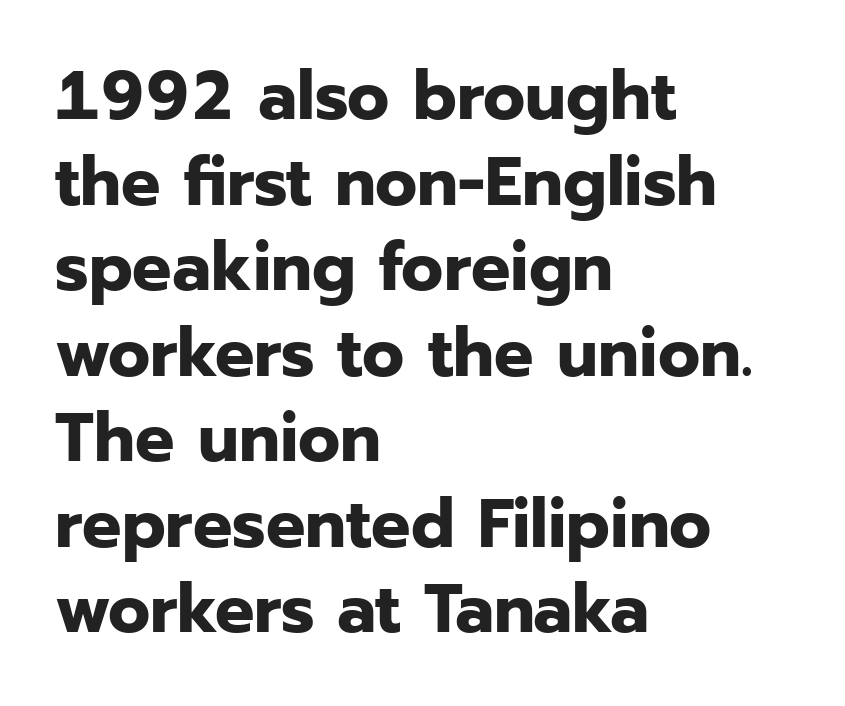
Here the glyphs are tracked normally, forming tight word shapes. Casual observation: everything's shoved over to the left. The font family rendered here belongs to the sans-serif group. What weight is shown? A full bold with thick strokes. Letters rest on an invisible, unmarked baseline.
